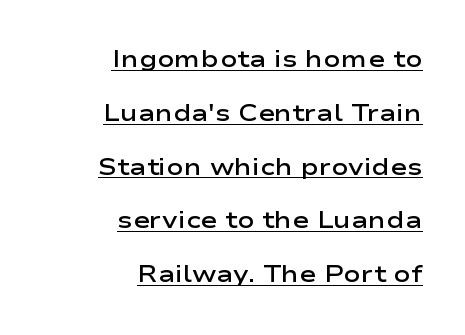
{"italic": "no", "bold": "semi", "underline": "yes", "align": "right", "line_spacing": "loose", "line_spacing_ratio": 2.34, "letter_spacing": "normal", "letter_spacing_em": 0.0, "glyph_px": 23}
